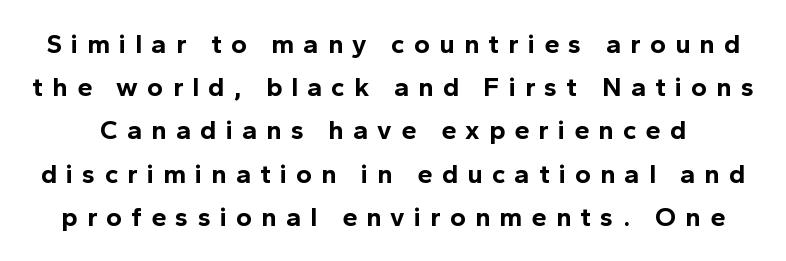
{"italic": "no", "bold": "yes", "underline": "no", "line_spacing": "normal", "line_spacing_ratio": 1.6, "letter_spacing": "wide", "letter_spacing_em": 0.34, "glyph_px": 27}
